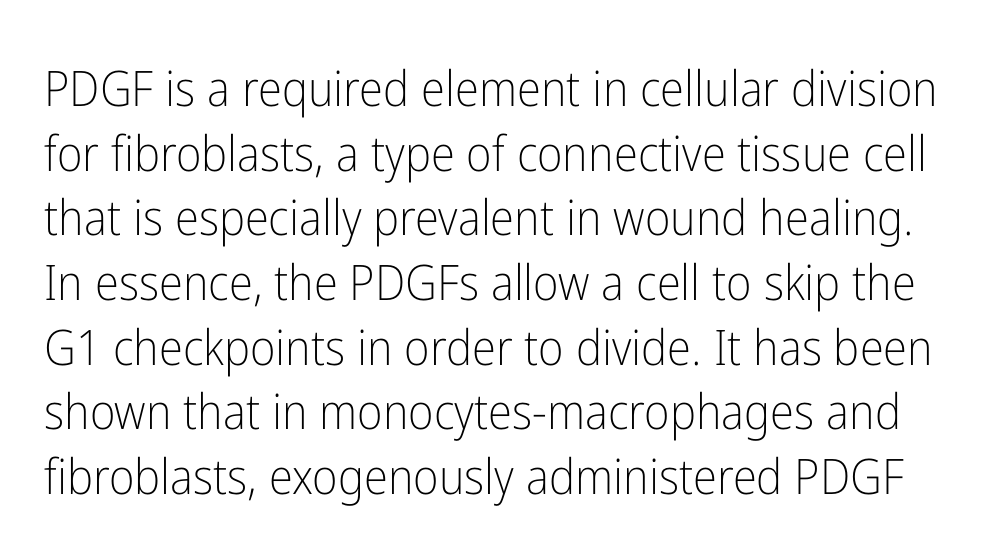
The image shows 49 px light, condensed sans-serif type, upright; set normal line spacing (1.32x), normal letter spacing, not underlined; low stroke contrast and a medium x-height.
